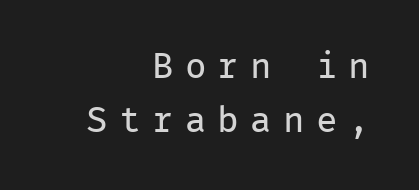
Q: Is the text bold? A: No.
Q: Is the text italic (slanted)? A: No, it is upright.
Q: Is the typeface a serif or a sans-serif typeface? A: Sans-serif.
Q: Is the text underlined? A: No.
Q: How is the paragraph aligned? A: Right-aligned.
Q: Is the spacing between letters normal or unusually wide? A: Unusually wide.
Q: Is the spacing between lines tight, normal or loose? A: Normal.
Q: Width (condensed, normal, or wide)? A: Normal.
Q: Stroke contrast? A: Low.
Q: x-height? A: Medium.
Q: Monospaced? A: Yes.
